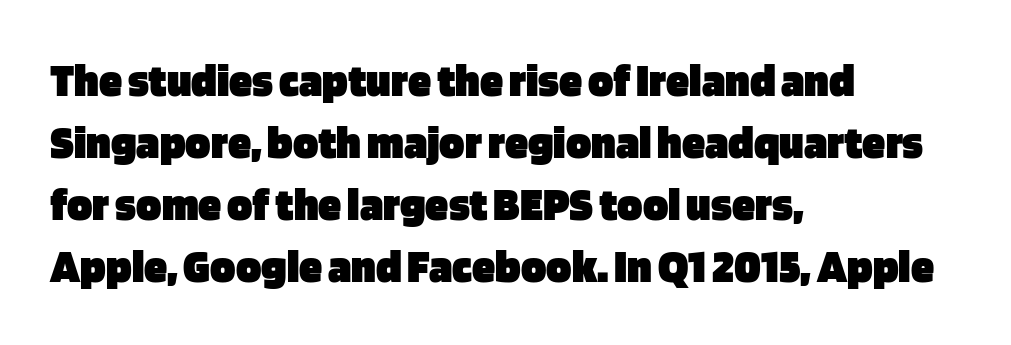
Does the weight exceed regular? Yes, all the way to bold. Grotesque or geometric, the face here clearly has no serifs. Letter spacing: default. The letters advance in unequal steps, a hallmark of proportional type. Successive baselines arrive at the customary interval. No italicization has been applied; the sample stays upright.
